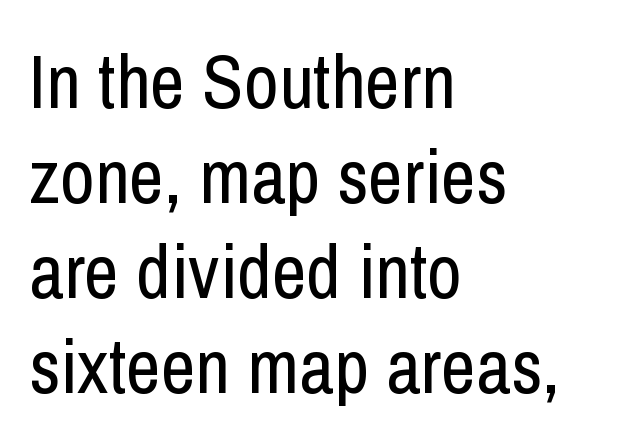
This sample has the flowing, uneven cadence of proportional lettering. No extra tracking has been applied to these lines. These lines were composed using upright roman letters. Nothing sits at the stroke ends, so this counts as sans-serif. The passage shown is not underscored anywhere. The block of text has a typical density, with ordinary space between rows.
